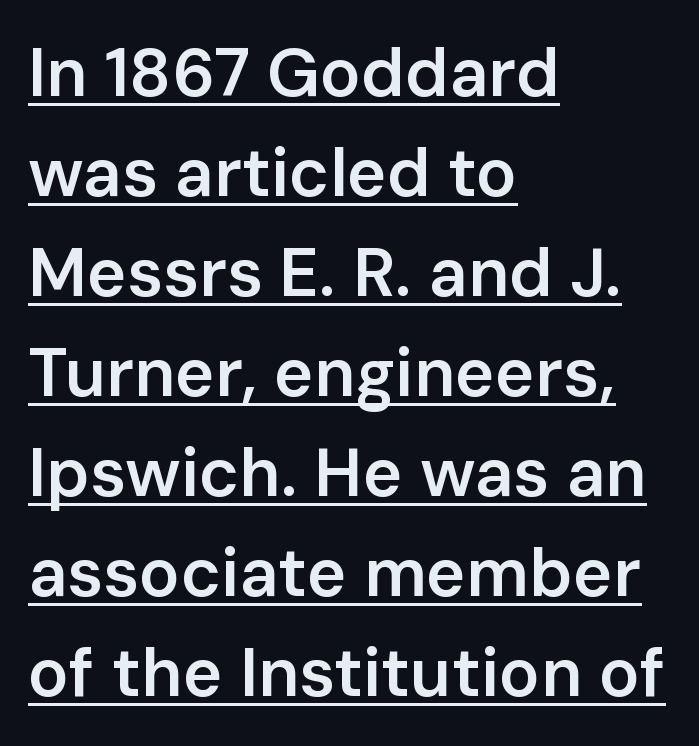
{"serif": "no", "italic": "no", "bold": "semi", "weight": "semibold", "width": "normal", "stroke_contrast": "low", "x_height": "medium", "monospaced": "no", "underline": "yes", "align": "left", "line_spacing": "normal", "line_spacing_ratio": 1.47, "letter_spacing": "normal", "letter_spacing_em": 0.0, "glyph_px": 68}
